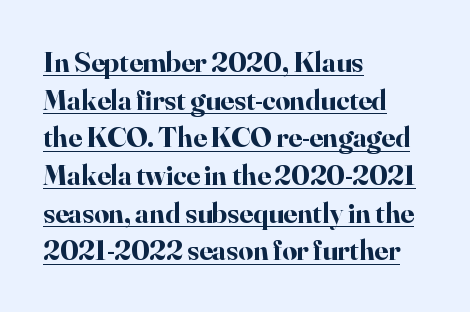
Q: Is the text bold? A: Yes.
Q: Is the text italic (slanted)? A: No, it is upright.
Q: Is the typeface a serif or a sans-serif typeface? A: Serif.
Q: Is the text underlined? A: Yes.
Q: How is the paragraph aligned? A: Left-aligned.
Q: Is the spacing between letters normal or unusually wide? A: Normal.
Q: Is the spacing between lines tight, normal or loose? A: Normal.
Q: Width (condensed, normal, or wide)? A: Normal.
Q: Stroke contrast? A: High.
Q: x-height? A: Small.
Q: Monospaced? A: No.
